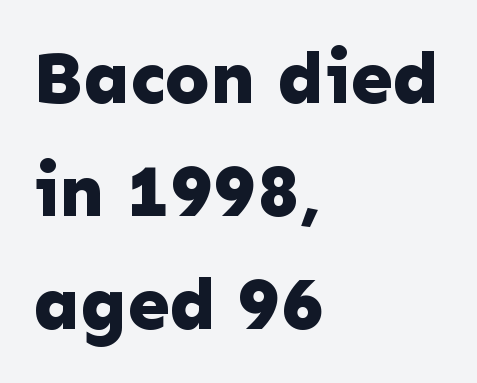
Q: Is the text bold? A: Yes.
Q: Is the text italic (slanted)? A: No, it is upright.
Q: Is the typeface a serif or a sans-serif typeface? A: Sans-serif.
Q: Is the text underlined? A: No.
Q: How is the paragraph aligned? A: Left-aligned.
Q: Is the spacing between letters normal or unusually wide? A: Normal.
Q: Is the spacing between lines tight, normal or loose? A: Normal.
Q: Width (condensed, normal, or wide)? A: Normal.
Q: Stroke contrast? A: Low.
Q: x-height? A: Medium.
Q: Monospaced? A: No.
